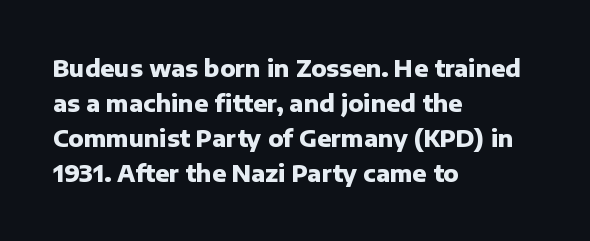
A normal amount of white space separates one row of letters from the next. The lines in this sample share a left origin and differ only in where they stop. Characters follow at the spacing the type designer built in. In terms of weight, the rendering is a true, heavy bold.
